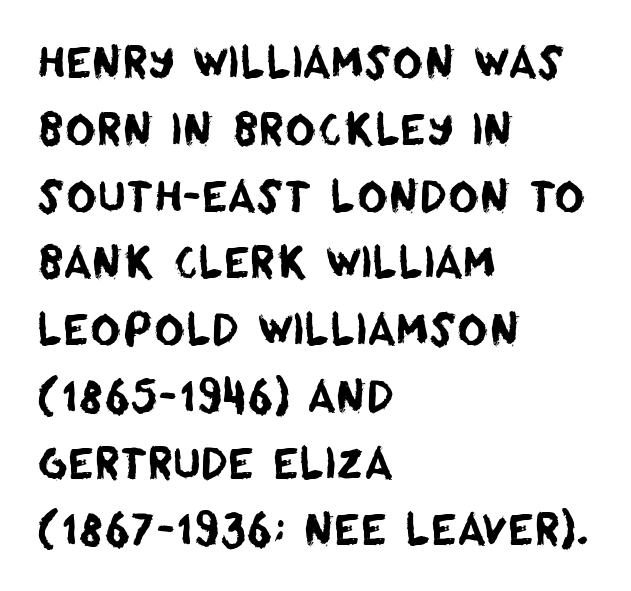
The glyphs are unaccompanied by any horizontal stroke below them. Here the designer chose a conventional face with non-uniform glyph widths. The space between consecutive lines is moderate. Every row of glyphs begins at an identical x-position on the left.
